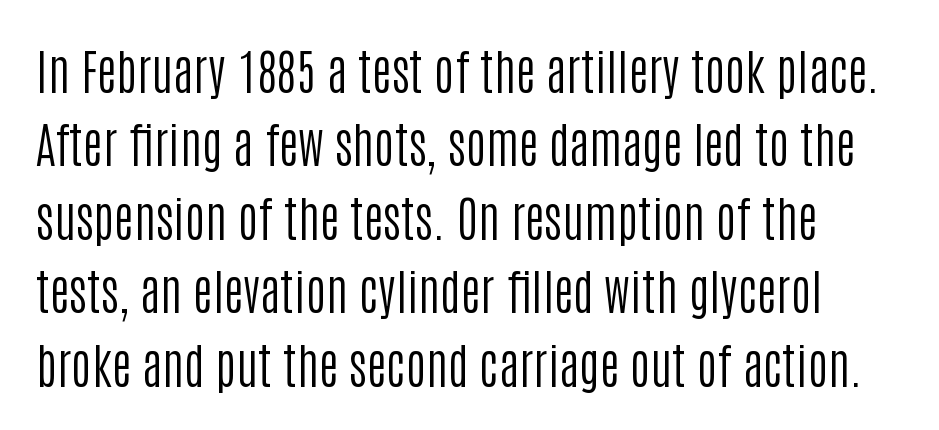
The image shows 49 px regular-weight, condensed sans-serif type, upright; set normal line spacing (1.5x), normal letter spacing, not underlined; low stroke contrast and a large x-height.
